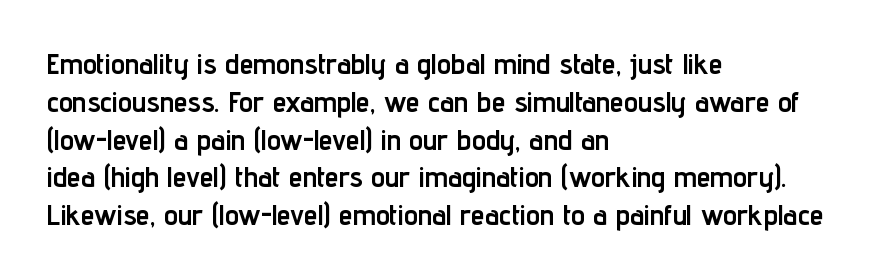
Rendered with straight, roman letterforms. Heft: maximum for text — a bold. Rows of type keep a routine distance in the vertical direction. Rule under the text: the space is simply empty. A sans-serif font was chosen for this passage.
